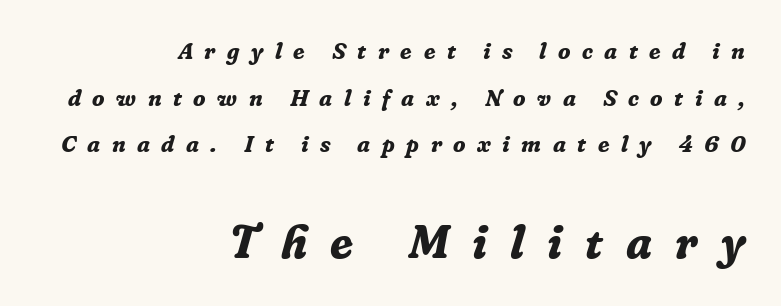
Q: Is the text bold? A: Yes.
Q: Is the text italic (slanted)? A: Yes, it leans right by about 16 degrees.
Q: Is the typeface a serif or a sans-serif typeface? A: Serif.
Q: Is the text underlined? A: No.
Q: How is the paragraph aligned? A: Right-aligned.
Q: Is the spacing between letters normal or unusually wide? A: Unusually wide.
Q: Is the spacing between lines tight, normal or loose? A: Loose.
Q: Which block of text is set in a larger size, the first (top) or the second (bottom)? A: The second (bottom) one.
Q: Width (condensed, normal, or wide)? A: Normal.
Q: Stroke contrast? A: Low.
Q: x-height? A: Medium.
Q: Monospaced? A: No.
